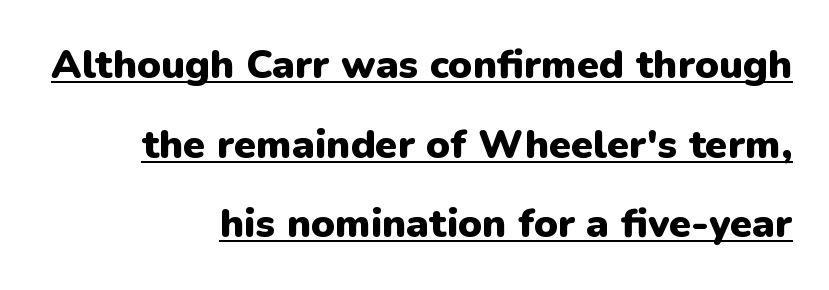
Notice how thick the strokes are: this is what a full bold looks like. You could not count columns in this text — the font is proportionally spaced. Is there any slant? The stems are plumb. Underlining? Definitely there. If you drew a ruler down the right edge, every line would touch it. Leading: increased.
